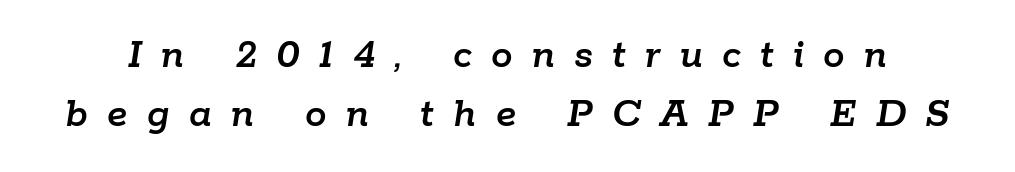
Q: Is the text italic (slanted)? A: Yes, it leans right by about 9 degrees.
Q: Is the text underlined? A: No.
Q: Is the spacing between letters normal or unusually wide? A: Unusually wide.
Q: Is the spacing between lines tight, normal or loose? A: Normal.
Q: Width (condensed, normal, or wide)? A: Normal.
Q: Stroke contrast? A: Low.
Q: x-height? A: Medium.
Q: Monospaced? A: No.
